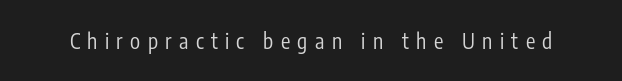
Q: Is the text bold? A: No.
Q: Is the text italic (slanted)? A: No, it is upright.
Q: Is the text underlined? A: No.
Q: Is the spacing between letters normal or unusually wide? A: Unusually wide.
